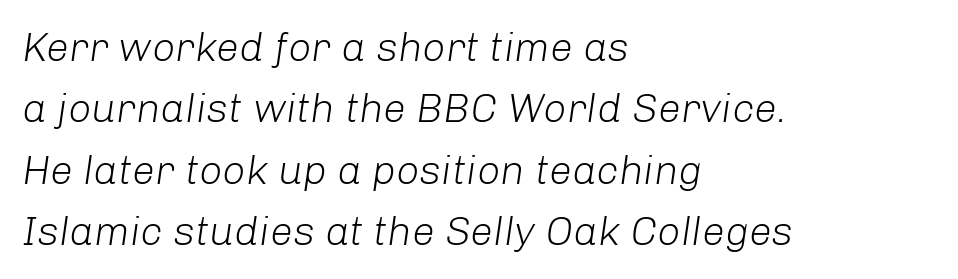
The image shows 41 px light type, italic (leaning right); set left-aligned, normal line spacing (1.5x), normal letter spacing, not underlined; low stroke contrast and a medium x-height.
